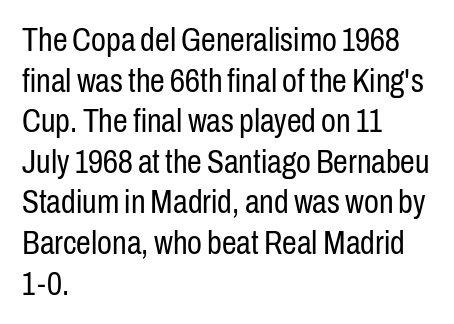
The image shows 33 px regular-weight, condensed sans-serif type, upright; set left-aligned, line spacing 1.23x, normal letter spacing, not underlined; low stroke contrast and a medium x-height.
